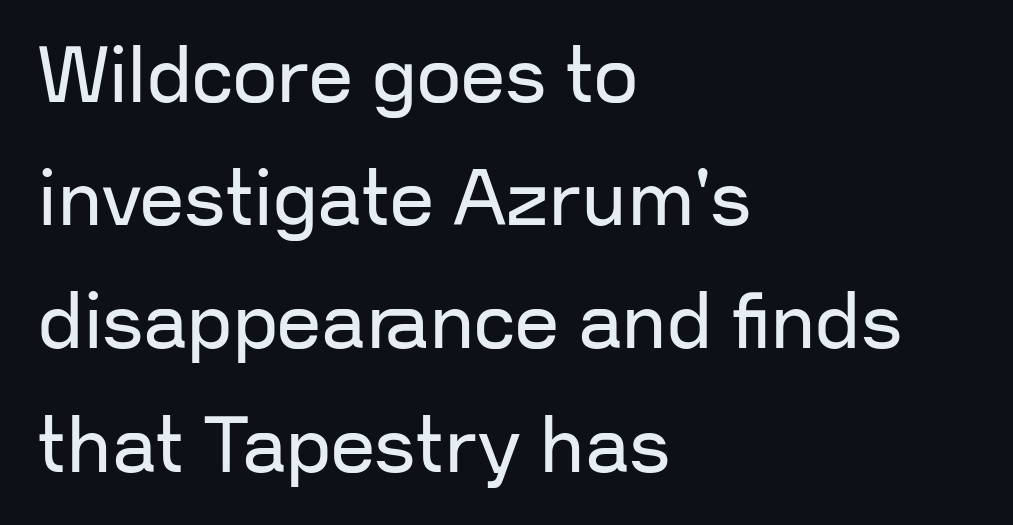
This rendering leaves character spacing at its baseline value. This is sans-serif lettering, the kind often seen on screens and signage. Regular leading. The specimen reads as upright at a glance. Left-aligned paragraph, ragged on the right.
